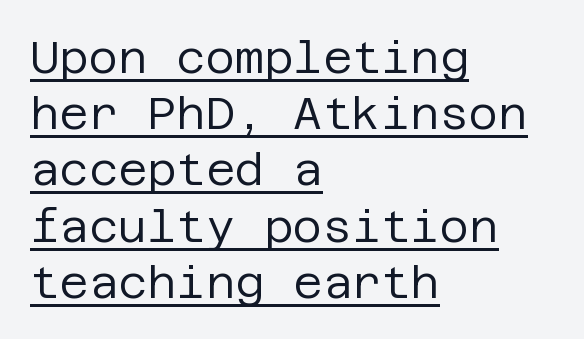
Observe the absence of serifs on each vertical stroke in this sample. A light-to-regular cut is what we see here. Posture: upright roman. The passage shown has conventional tracking throughout. If you drew a ruler down the left edge, every line would touch it.
